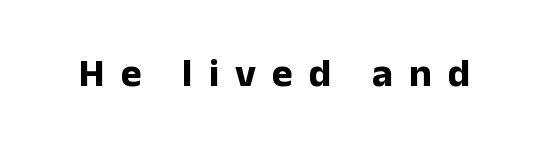
{"serif": "no", "italic": "no", "bold": "yes", "weight": "bold", "width": "normal", "stroke_contrast": "low", "x_height": "medium", "monospaced": "no", "underline": "no", "letter_spacing": "wide", "letter_spacing_em": 0.4, "glyph_px": 40}
